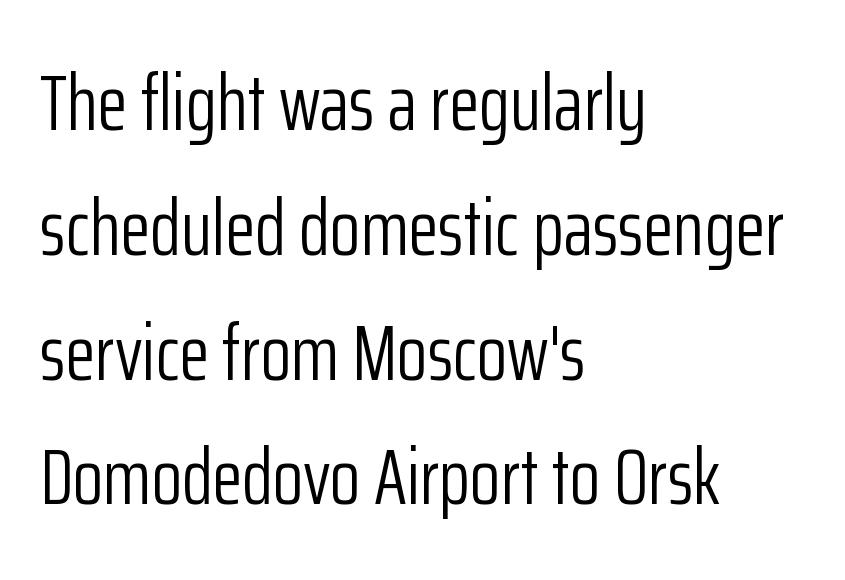
Q: Is the text bold? A: No.
Q: Is the text italic (slanted)? A: No, it is upright.
Q: Is the typeface a serif or a sans-serif typeface? A: Sans-serif.
Q: Is the text underlined? A: No.
Q: How is the paragraph aligned? A: Left-aligned.
Q: Is the spacing between letters normal or unusually wide? A: Normal.
Q: Is the spacing between lines tight, normal or loose? A: Normal.
Q: Width (condensed, normal, or wide)? A: Condensed.
Q: Stroke contrast? A: Low.
Q: x-height? A: Medium.
Q: Monospaced? A: No.
